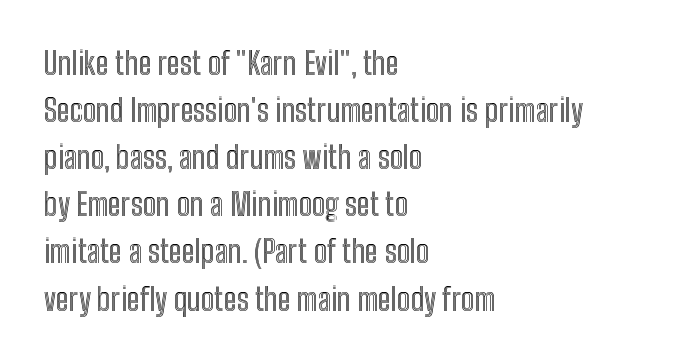
{"italic": "no", "width": "condensed", "x_height": "medium", "monospaced": "no", "underline": "no", "align": "left", "line_spacing": "normal", "line_spacing_ratio": 1.52, "letter_spacing": "normal", "letter_spacing_em": 0.0, "glyph_px": 31}
